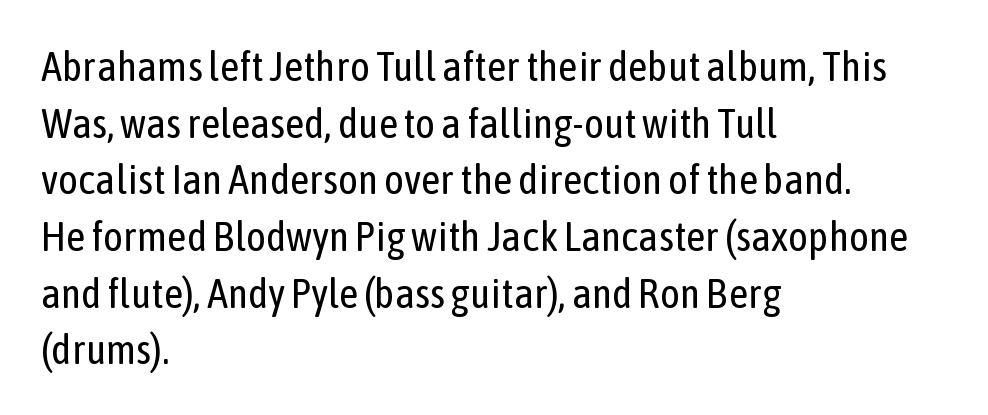
Q: Is the text bold? A: No.
Q: Is the text italic (slanted)? A: No, it is upright.
Q: Is the typeface a serif or a sans-serif typeface? A: Sans-serif.
Q: Is the text underlined? A: No.
Q: How is the paragraph aligned? A: Left-aligned.
Q: Is the spacing between letters normal or unusually wide? A: Normal.
Q: Is the spacing between lines tight, normal or loose? A: Normal.
Q: Width (condensed, normal, or wide)? A: Condensed.
Q: Stroke contrast? A: Low.
Q: x-height? A: Medium.
Q: Monospaced? A: No.
